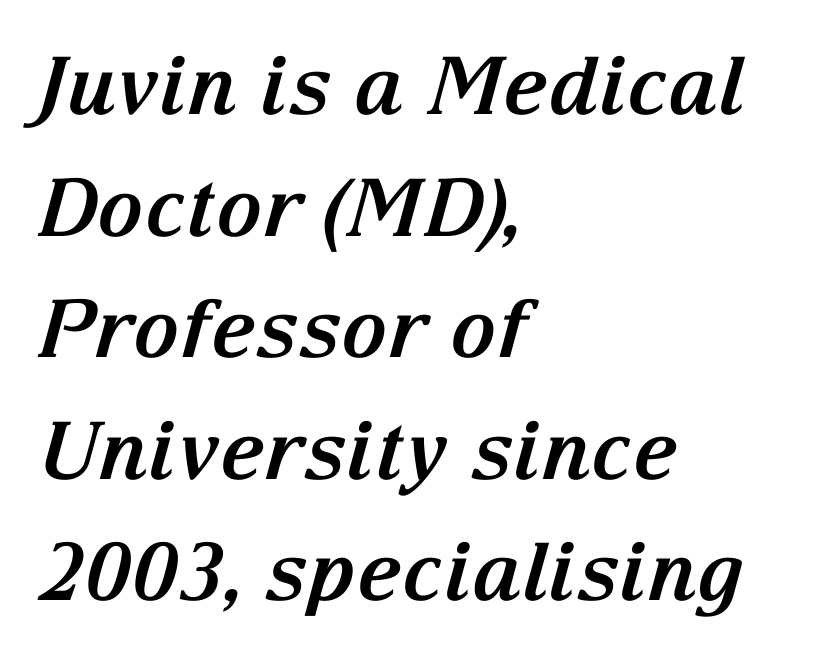
Horizontal bands of white between lines are of average thickness. Bare-footed words on every line. A typesetter would call this zero additional tracking. The setting favours the left margin, as ordinary paragraphs usually do. Varying glyph widths throughout — classic text-font behaviour. These lines carry a lot of weight — the face is fully bold.
